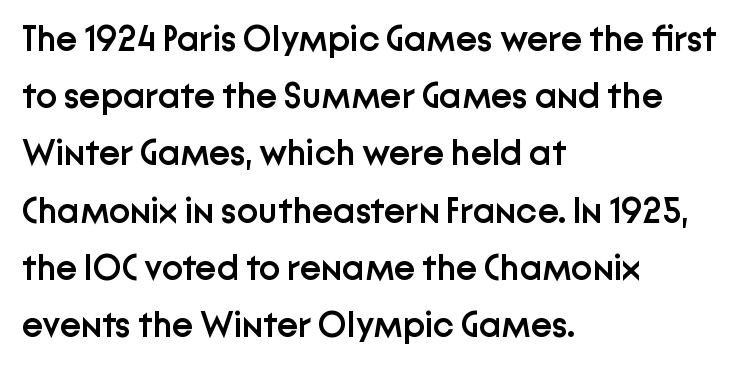
Q: Is the text bold? A: Semi-bold.
Q: Is the text italic (slanted)? A: No, it is upright.
Q: Is the typeface a serif or a sans-serif typeface? A: Sans-serif.
Q: Is the text underlined? A: No.
Q: How is the paragraph aligned? A: Left-aligned.
Q: Is the spacing between letters normal or unusually wide? A: Normal.
Q: Is the spacing between lines tight, normal or loose? A: Normal.
Q: Width (condensed, normal, or wide)? A: Normal.
Q: Stroke contrast? A: Low.
Q: x-height? A: Medium.
Q: Monospaced? A: No.
